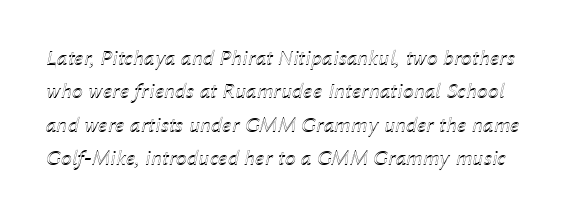
The image shows 22 px text type, italic (leaning right); set normal line spacing (1.52x), normal letter spacing, not underlined.
